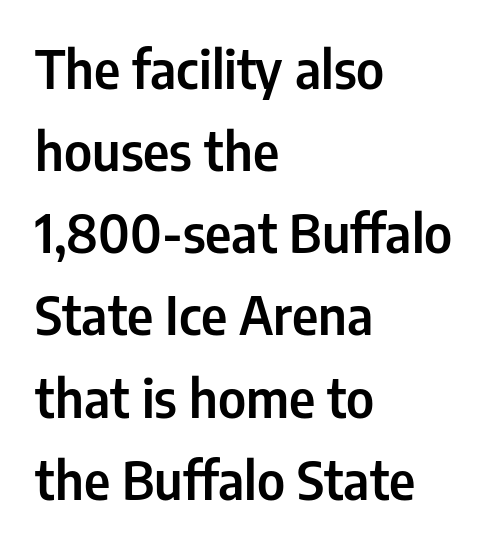
The image shows 52 px condensed sans-serif type, upright; set left-aligned, normal line spacing (1.58x), normal letter spacing, not underlined; low stroke contrast and a medium x-height.
